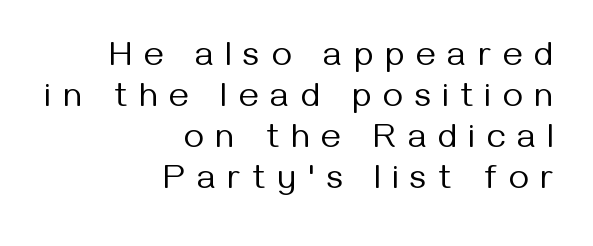
The image shows 34 px regular-weight sans-serif type, upright; set right-aligned, line spacing 1.21x, unusually wide letter spacing (+0.36 em), not underlined; medium stroke contrast and a medium x-height.
